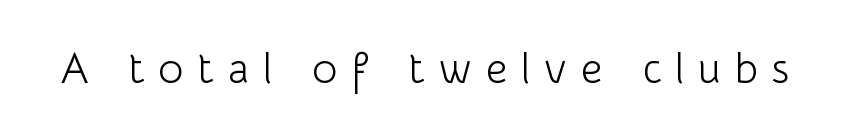
Q: Is the text bold? A: No.
Q: Is the text italic (slanted)? A: No, it is upright.
Q: Is the typeface a serif or a sans-serif typeface? A: Sans-serif.
Q: Is the text underlined? A: No.
Q: Is the spacing between letters normal or unusually wide? A: Unusually wide.
Q: Width (condensed, normal, or wide)? A: Normal.
Q: Stroke contrast? A: Low.
Q: x-height? A: Medium.
Q: Monospaced? A: No.
